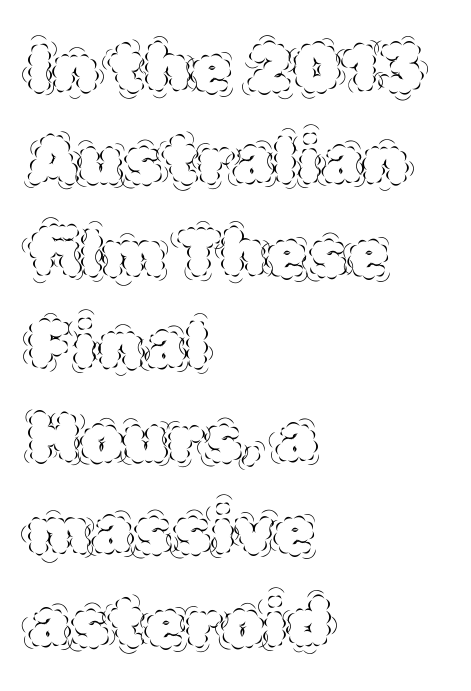
{"italic": "no", "bold": "no", "weight": "thin", "width": "normal", "x_height": "large", "monospaced": "no", "underline": "no", "align": "left", "line_spacing": "normal", "line_spacing_ratio": 1.38, "letter_spacing": "normal", "letter_spacing_em": 0.0, "glyph_px": 67}
